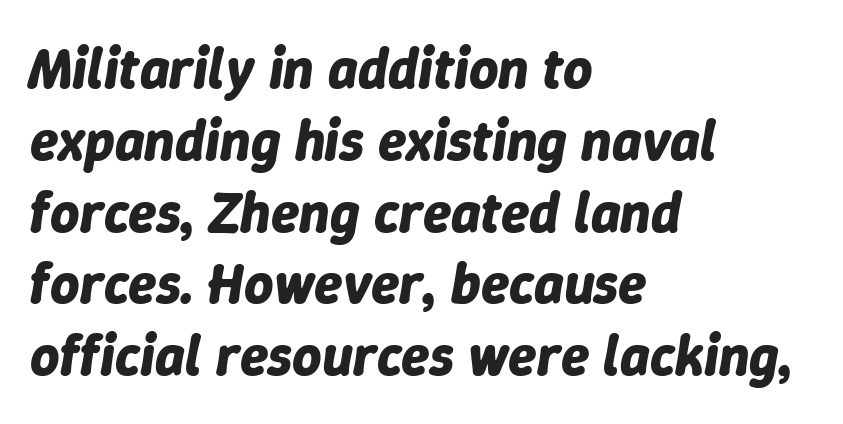
{"italic": "yes", "lean": "right", "slant_degrees": 9, "bold": "yes", "weight": "bold", "width": "normal", "stroke_contrast": "low", "x_height": "medium", "monospaced": "no", "underline": "no", "align": "left", "line_spacing": "normal", "line_spacing_ratio": 1.26, "letter_spacing": "normal", "letter_spacing_em": 0.0, "glyph_px": 57}
